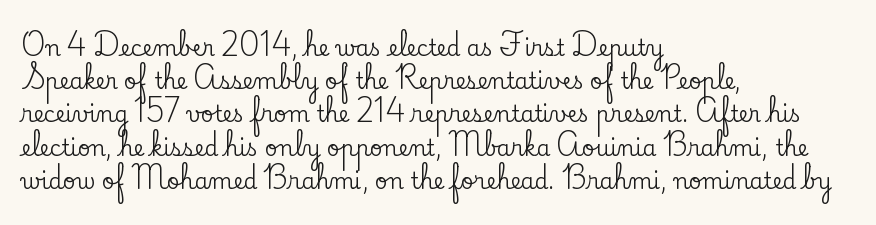
The image shows 22 px text type, upright; set left-aligned, normal line spacing (1.51x), normal letter spacing, not underlined.
